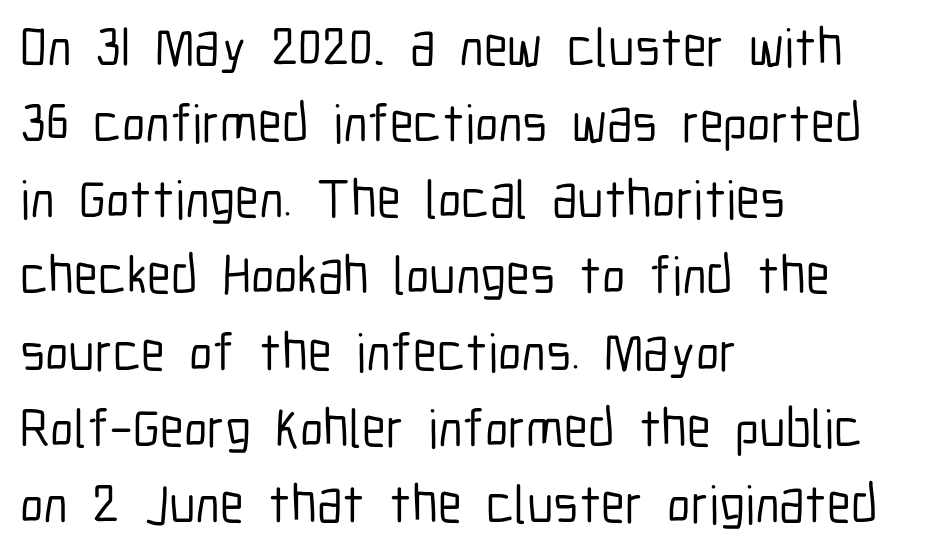
{"serif": "no", "italic": "no", "width": "condensed", "stroke_contrast": "low", "x_height": "medium", "monospaced": "no", "underline": "no", "align": "left", "line_spacing": "normal", "line_spacing_ratio": 1.41, "letter_spacing": "normal", "letter_spacing_em": 0.0, "glyph_px": 54}
